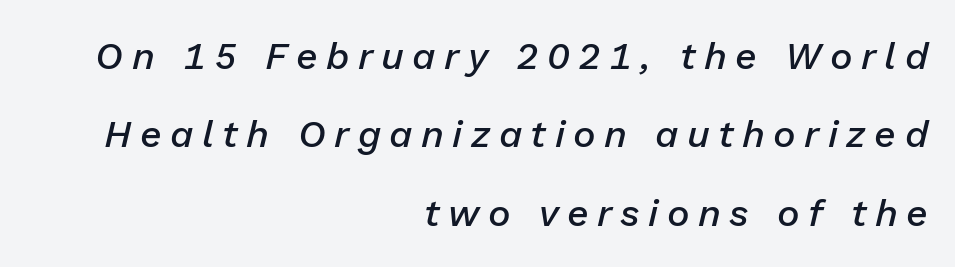
{"italic": "yes", "lean": "right", "slant_degrees": 13, "bold": "semi", "weight": "semibold", "width": "normal", "stroke_contrast": "low", "x_height": "medium", "monospaced": "no", "underline": "no", "align": "right", "line_spacing": "loose", "line_spacing_ratio": 2.06, "letter_spacing": "wide", "letter_spacing_em": 0.22, "glyph_px": 38}
